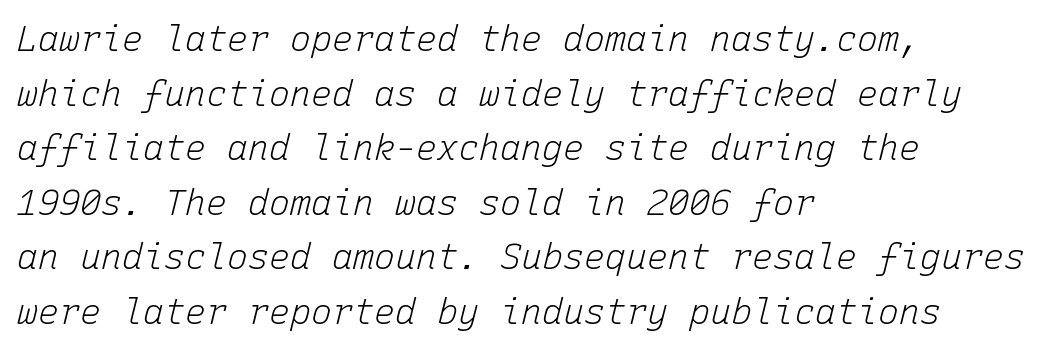
The image shows 35 px light type, italic (leaning right), monospaced; set left-aligned, normal line spacing (1.56x), normal letter spacing, not underlined; low stroke contrast and a medium x-height.
